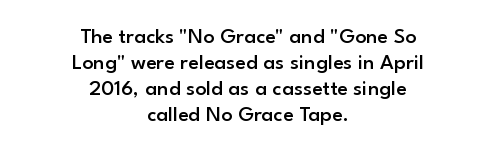
This is moderately heavy type, rendered in semibold. Notice how the passage keeps no hard edge, just a central spine. Does the lettering tilt? It doesn't — this is upright. Any mark beneath the type? The region is blank. Default kerning and tracking; the words read as compact shapes.
